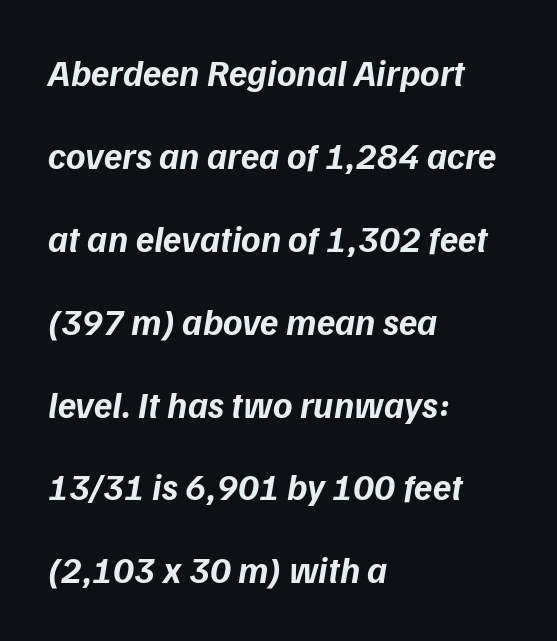
Q: Is the text bold? A: Yes.
Q: Is the typeface a serif or a sans-serif typeface? A: Sans-serif.
Q: Is the text underlined? A: No.
Q: How is the paragraph aligned? A: Left-aligned.
Q: Is the spacing between letters normal or unusually wide? A: Normal.
Q: Is the spacing between lines tight, normal or loose? A: Loose.
Q: Width (condensed, normal, or wide)? A: Normal.
Q: Stroke contrast? A: Low.
Q: x-height? A: Medium.
Q: Monospaced? A: No.
